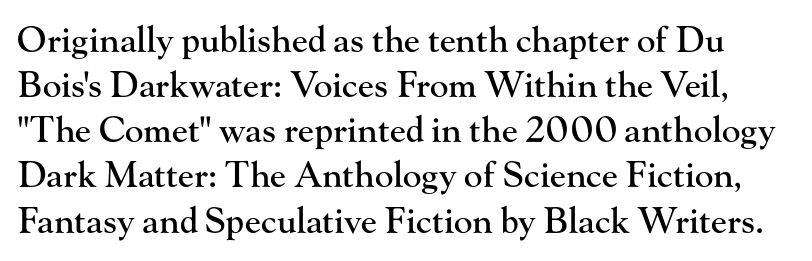
The image shows 35 px serif type, upright; set normal line spacing (1.29x), normal letter spacing, not underlined; high stroke contrast and a small x-height.
